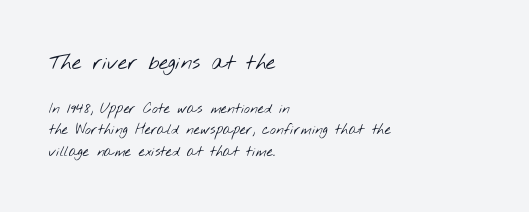
{"bold": "no", "underline": "no", "align": "left", "line_spacing": "normal", "line_spacing_ratio": 1.56, "letter_spacing": "normal", "letter_spacing_em": 0.0, "larger_block": "first", "size_ratio": 1.5, "glyph_px": 21}
